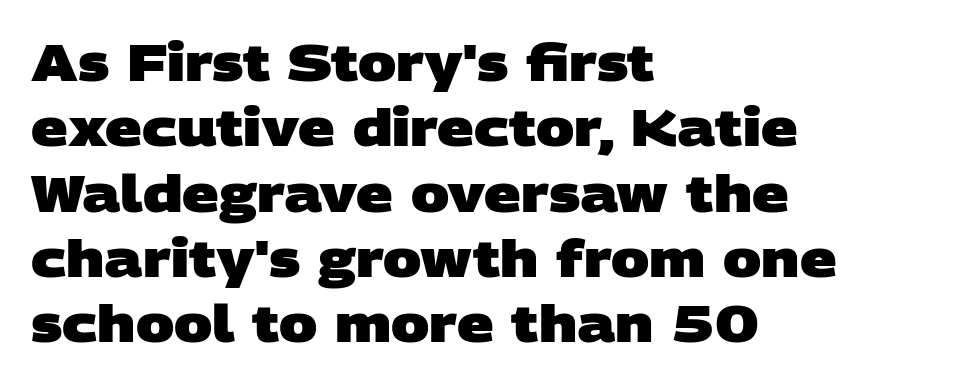
{"serif": "no", "bold": "yes", "weight": "heavy", "width": "wide", "stroke_contrast": "low", "x_height": "large", "monospaced": "no", "underline": "no", "align": "left", "line_spacing": "normal", "line_spacing_ratio": 1.28, "letter_spacing": "normal", "letter_spacing_em": 0.0, "glyph_px": 51}
